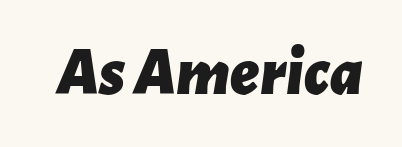
The image shows 68 px bold type, italic (leaning right); set normal letter spacing, not underlined; low stroke contrast and a medium x-height.
